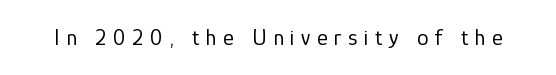
Q: Is the text bold? A: No.
Q: Is the text italic (slanted)? A: No, it is upright.
Q: Is the text underlined? A: No.
Q: Is the spacing between letters normal or unusually wide? A: Unusually wide.
